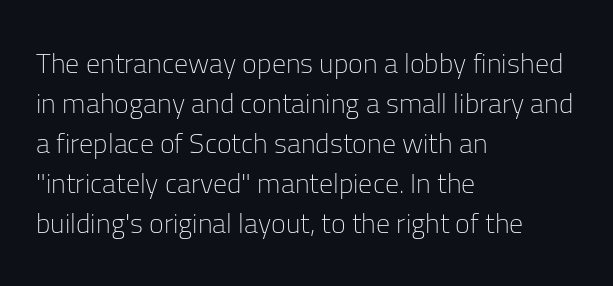
Underlining? Definitely not there. Whoever set this chose a conventional vertical rhythm. Think standard paragraph weight, or any step lighter than that. The type is set solid horizontally, with unmodified tracking. Each letter keeps its own natural width here, so spacing adapts to shape.
